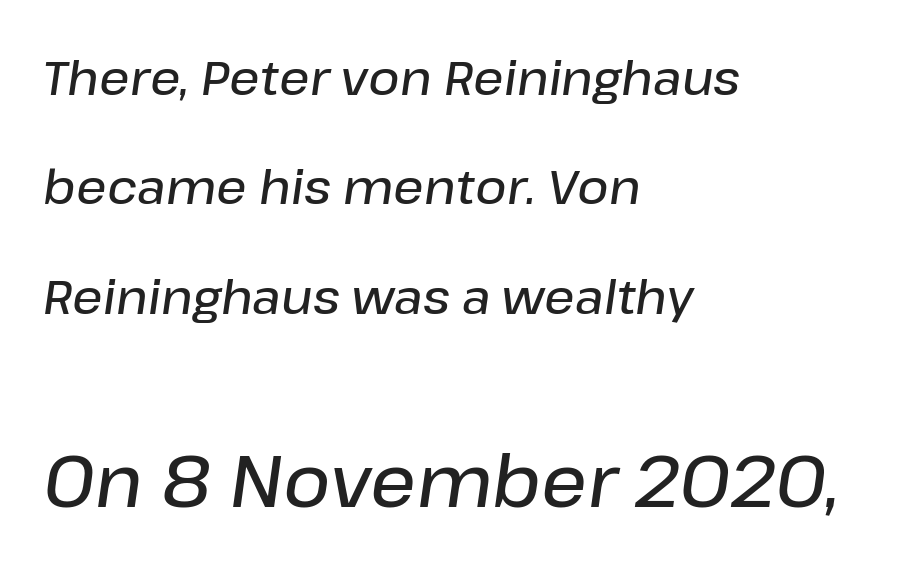
Q: Is the text bold? A: Semi-bold.
Q: Is the text italic (slanted)? A: Yes, it leans right by about 8 degrees.
Q: Is the text underlined? A: No.
Q: How is the paragraph aligned? A: Left-aligned.
Q: Is the spacing between letters normal or unusually wide? A: Normal.
Q: Is the spacing between lines tight, normal or loose? A: Loose.
Q: Which block of text is set in a larger size, the first (top) or the second (bottom)? A: The second (bottom) one.
Q: Width (condensed, normal, or wide)? A: Normal.
Q: Stroke contrast? A: Low.
Q: x-height? A: Medium.
Q: Monospaced? A: No.
